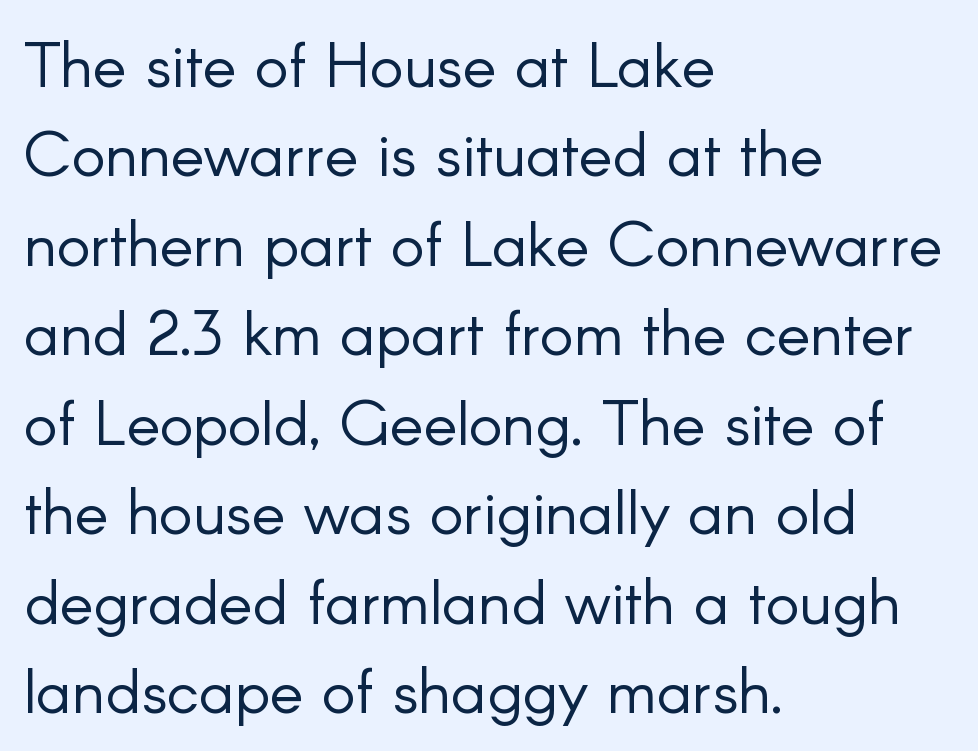
Q: Is the text bold? A: No.
Q: Is the text italic (slanted)? A: No, it is upright.
Q: Is the typeface a serif or a sans-serif typeface? A: Sans-serif.
Q: Is the text underlined? A: No.
Q: How is the paragraph aligned? A: Left-aligned.
Q: Is the spacing between letters normal or unusually wide? A: Normal.
Q: Is the spacing between lines tight, normal or loose? A: Normal.
Q: Width (condensed, normal, or wide)? A: Normal.
Q: Stroke contrast? A: Low.
Q: x-height? A: Small.
Q: Monospaced? A: No.
